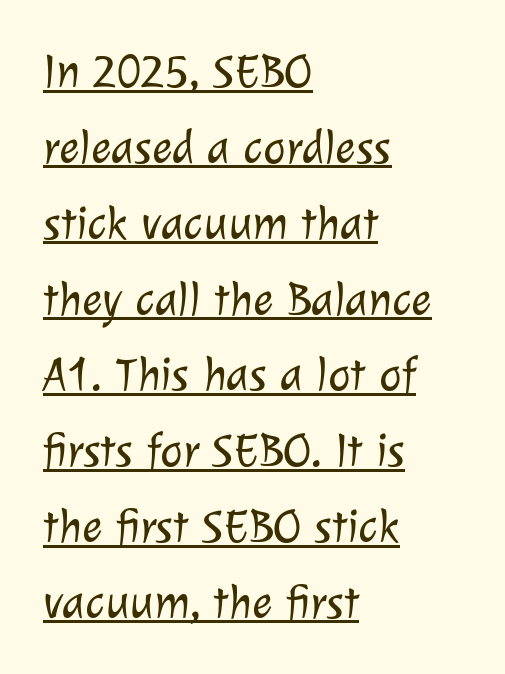
The image shows 48 px light sans-serif type; set left-aligned, normal line spacing (1.58x), normal letter spacing, underlined; low stroke contrast and a medium x-height.
